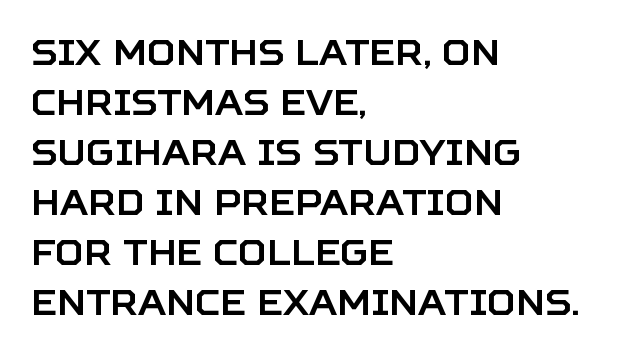
Check where the strokes stop: nothing finishes them off — pure sans. The setting favours the left margin, as ordinary paragraphs usually do. The space between consecutive lines is moderate. The line texture is even and compact thanks to regular tracking.
